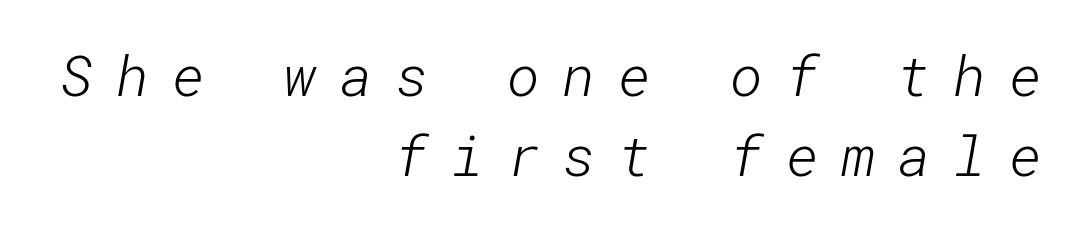
Unmarked baselines from the first word to the last. Unlike a traditional serif, this face leaves its strokes unadorned. Evenly set lines give the paragraph a standard silhouette. Between one letter and the next there's a generous, obvious gap.
